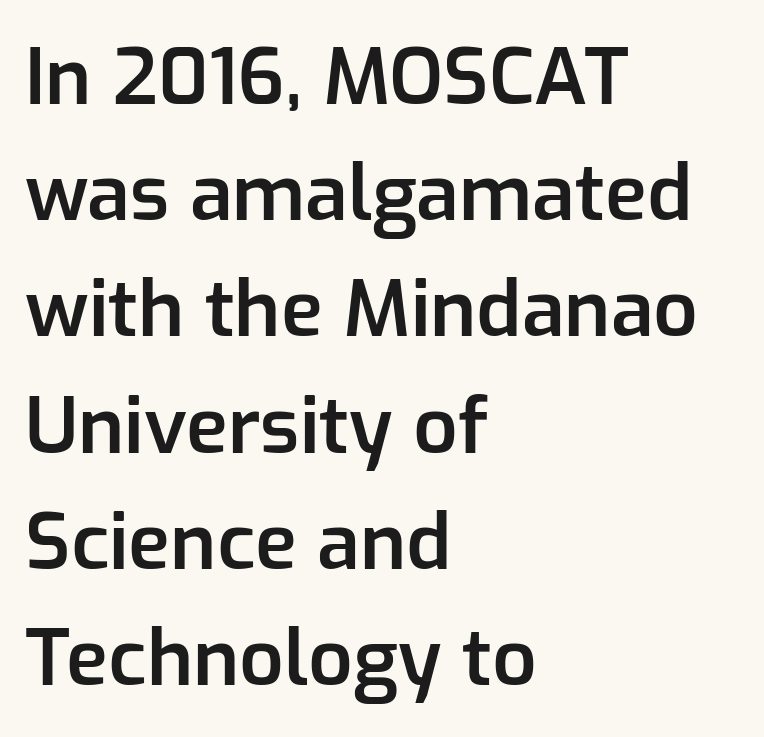
The image shows 78 px semibold sans-serif type, upright; set left-aligned, normal line spacing (1.49x), normal letter spacing, not underlined; low stroke contrast and a medium x-height.
